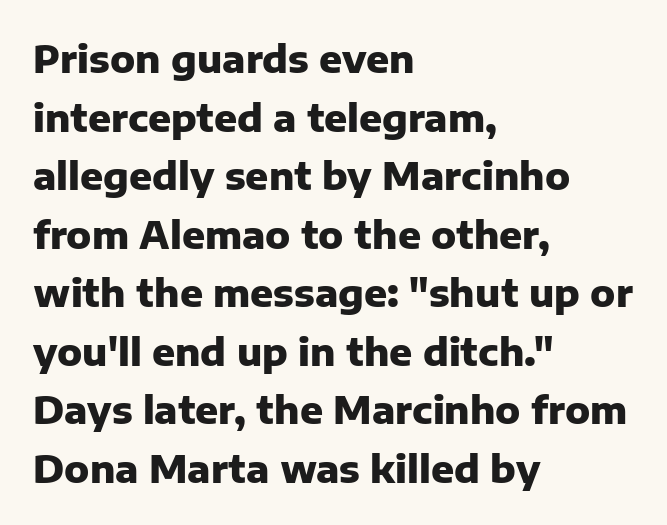
Q: Is the text bold? A: Yes.
Q: Is the text italic (slanted)? A: No, it is upright.
Q: Is the typeface a serif or a sans-serif typeface? A: Sans-serif.
Q: Is the text underlined? A: No.
Q: How is the paragraph aligned? A: Left-aligned.
Q: Is the spacing between letters normal or unusually wide? A: Normal.
Q: Is the spacing between lines tight, normal or loose? A: Normal.
Q: Width (condensed, normal, or wide)? A: Normal.
Q: Stroke contrast? A: Low.
Q: x-height? A: Medium.
Q: Monospaced? A: No.
